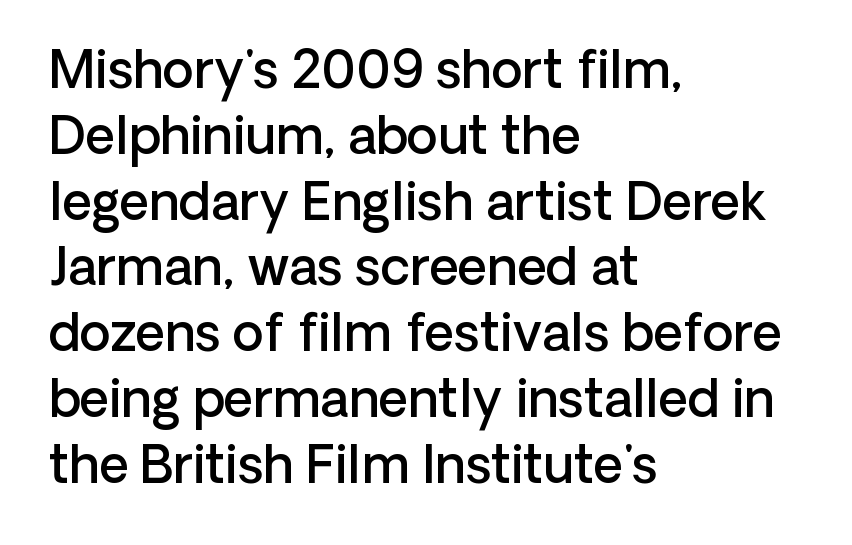
The image shows 51 px semibold sans-serif type, upright; set left-aligned, normal line spacing (1.29x), normal letter spacing, not underlined; low stroke contrast and a medium x-height.
